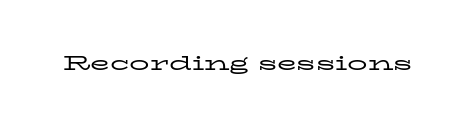
The image shows 20 px text type, upright; set normal letter spacing, not underlined.
